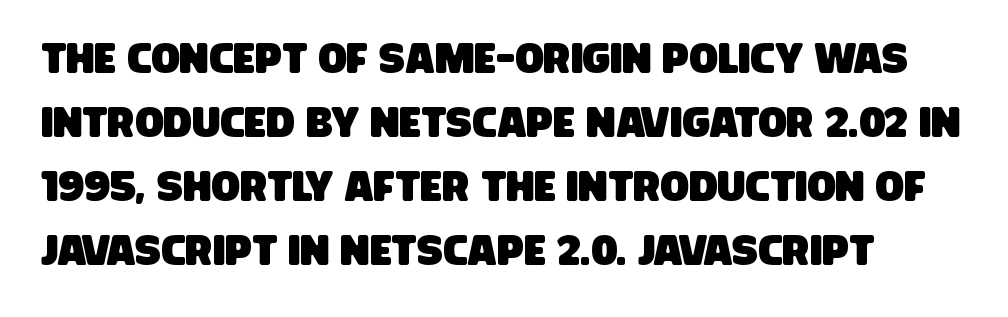
The ragged edge is on the right, which tells us the setting is flush left. Looks like regular typesetting: each glyph gets only the width it needs. The lines sit at an ordinary, default distance from one another. Underlining? Definitely not there. This rendering employs a face without finishing strokes, i.e., a sans-serif. The letters sit at their default tracking, neither squeezed nor spread.
